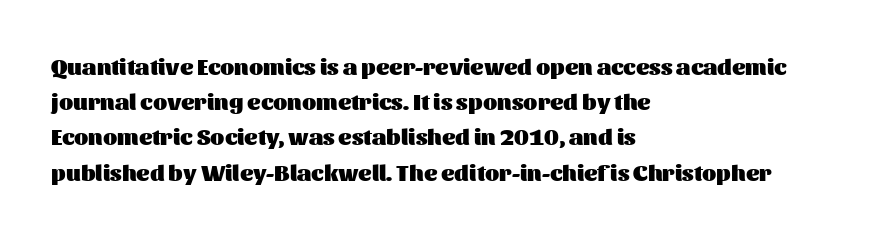
The image shows 23 px bold type, upright; set left-aligned, normal line spacing (1.53x), normal letter spacing, not underlined.
